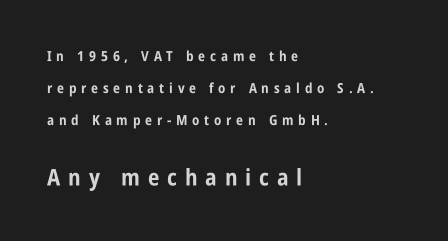
Widely set lines give the paragraph a tall, airy silhouette. Two sizes are in play, and the larger belongs to the second block. This is roman type, the default non-slanted kind. Descenders hang freely into open space.
